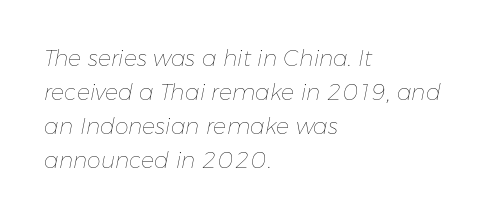
The image shows 22 px text type, italic (leaning right); set left-aligned, normal line spacing (1.54x), normal letter spacing, not underlined.
